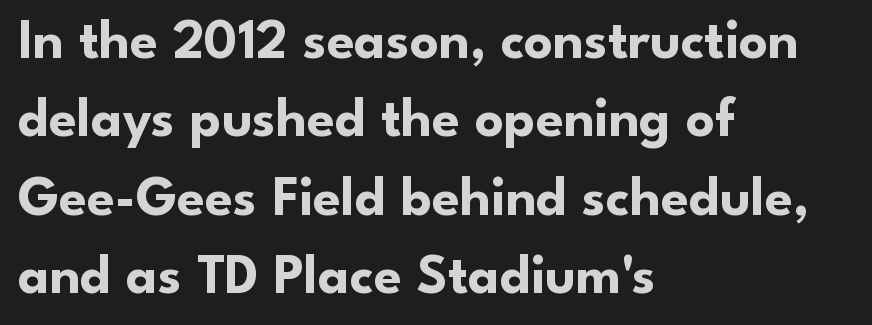
Q: Is the text bold? A: Yes.
Q: Is the text italic (slanted)? A: No, it is upright.
Q: Is the typeface a serif or a sans-serif typeface? A: Sans-serif.
Q: Is the text underlined? A: No.
Q: How is the paragraph aligned? A: Left-aligned.
Q: Is the spacing between letters normal or unusually wide? A: Normal.
Q: Is the spacing between lines tight, normal or loose? A: Normal.
Q: Width (condensed, normal, or wide)? A: Normal.
Q: Stroke contrast? A: Low.
Q: x-height? A: Small.
Q: Monospaced? A: No.
